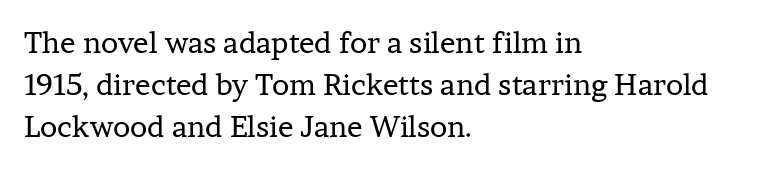
Designer's note — italics off, roman on. This rendering uses left alignment, leaving the right contour irregular. The rendering keeps characters at their native spacing. Is this a sans? No — the strokes have serifs.
